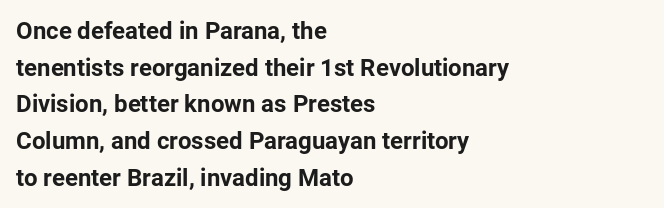
Q: Is the text bold? A: Yes.
Q: Is the text italic (slanted)? A: No, it is upright.
Q: Is the text underlined? A: No.
Q: How is the paragraph aligned? A: Left-aligned.
Q: Is the spacing between letters normal or unusually wide? A: Normal.
Q: Is the spacing between lines tight, normal or loose? A: Normal.
